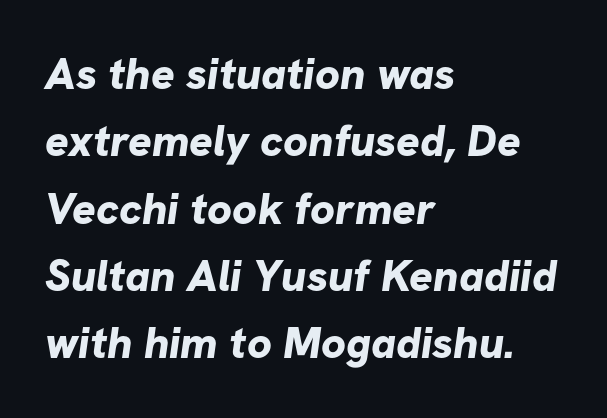
The image shows 44 px bold sans-serif type; set left-aligned, normal line spacing (1.53x), normal letter spacing, not underlined; low stroke contrast and a medium x-height.
